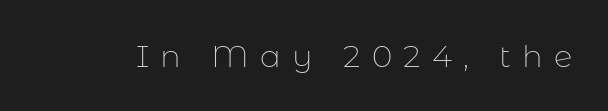
The letters stand straight up with perfectly vertical stems. Words float on clear page, feet unadorned. These glyphs show unthickened strokes, regular width or finer. Nothing sits at the stroke ends, so this counts as sans-serif. Looks like regular typesetting: each glyph gets only the width it needs.
